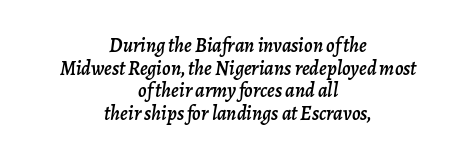
The image shows 20 px text type, italic (leaning right); set centered, tight line spacing (1.13x), normal letter spacing, not underlined.
